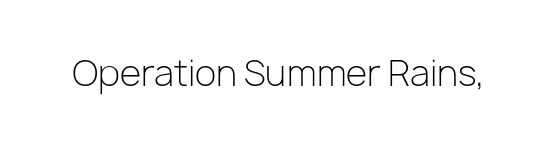
The image shows 35 px light sans-serif type, upright; set normal letter spacing, not underlined; low stroke contrast and a medium x-height.
